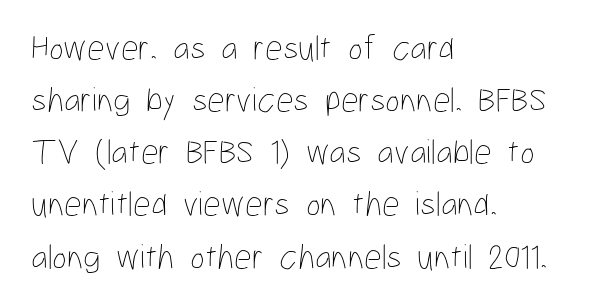
Quick note: interline space is typical. Each letter keeps its own natural width here, so spacing adapts to shape. Ink coverage per letter is moderate at most. Does the lettering tilt? It doesn't — this is upright.
